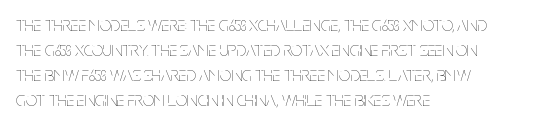
{"italic": "no", "bold": "no", "underline": "no", "align": "left", "line_spacing": "normal", "line_spacing_ratio": 1.25, "letter_spacing": "normal", "letter_spacing_em": 0.0, "glyph_px": 20}
